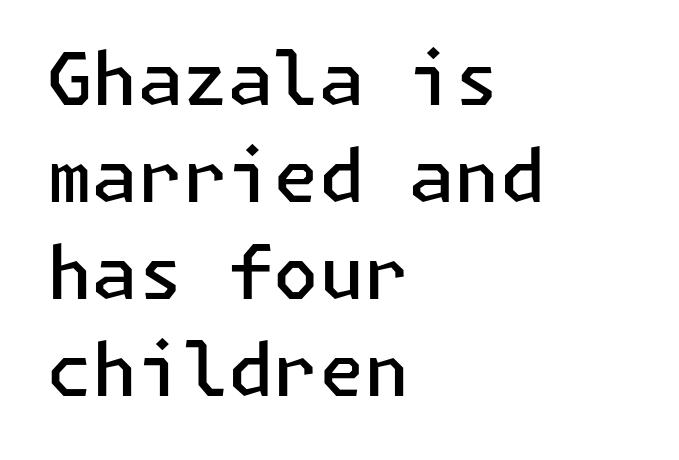
Q: Is the text bold? A: Semi-bold.
Q: Is the text italic (slanted)? A: No, it is upright.
Q: Is the typeface a serif or a sans-serif typeface? A: Sans-serif.
Q: Is the text underlined? A: No.
Q: How is the paragraph aligned? A: Left-aligned.
Q: Is the spacing between letters normal or unusually wide? A: Normal.
Q: Is the spacing between lines tight, normal or loose? A: Normal.
Q: Width (condensed, normal, or wide)? A: Normal.
Q: Stroke contrast? A: Low.
Q: x-height? A: Medium.
